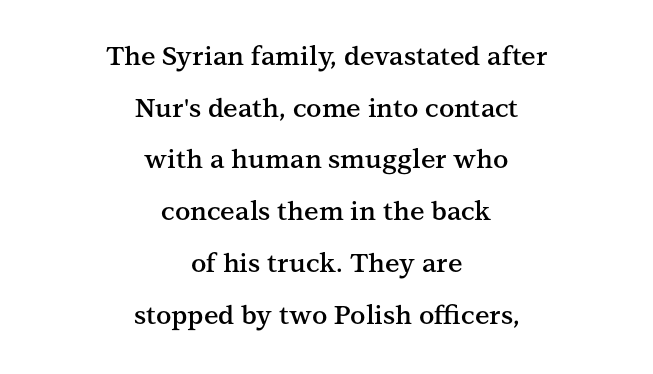
The image shows 26 px text type, upright; set centered, loose line spacing (1.99x), normal letter spacing, not underlined.
